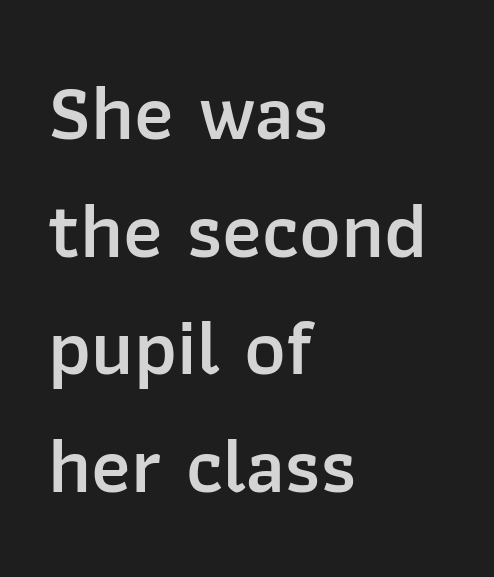
Q: Is the text bold? A: Semi-bold.
Q: Is the text italic (slanted)? A: No, it is upright.
Q: Is the typeface a serif or a sans-serif typeface? A: Sans-serif.
Q: Is the text underlined? A: No.
Q: How is the paragraph aligned? A: Left-aligned.
Q: Is the spacing between letters normal or unusually wide? A: Normal.
Q: Is the spacing between lines tight, normal or loose? A: Normal.
Q: Width (condensed, normal, or wide)? A: Normal.
Q: Stroke contrast? A: Low.
Q: x-height? A: Medium.
Q: Monospaced? A: No.
